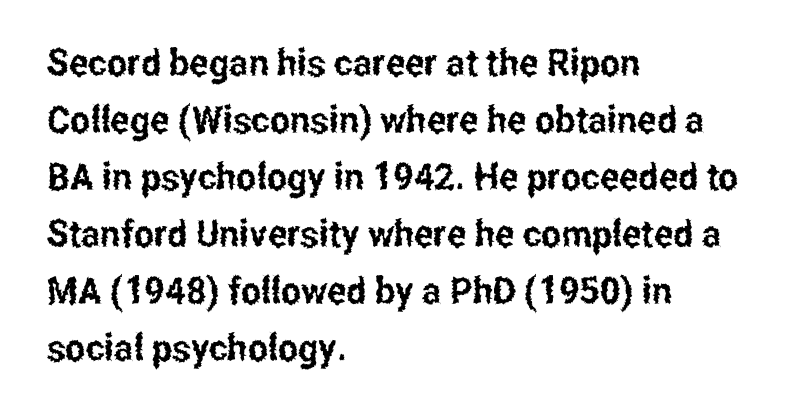
{"serif": "no", "italic": "no", "width": "condensed", "stroke_contrast": "low", "x_height": "medium", "monospaced": "no", "underline": "no", "align": "left", "line_spacing": "normal", "line_spacing_ratio": 1.5, "letter_spacing": "normal", "letter_spacing_em": 0.0, "glyph_px": 38}
